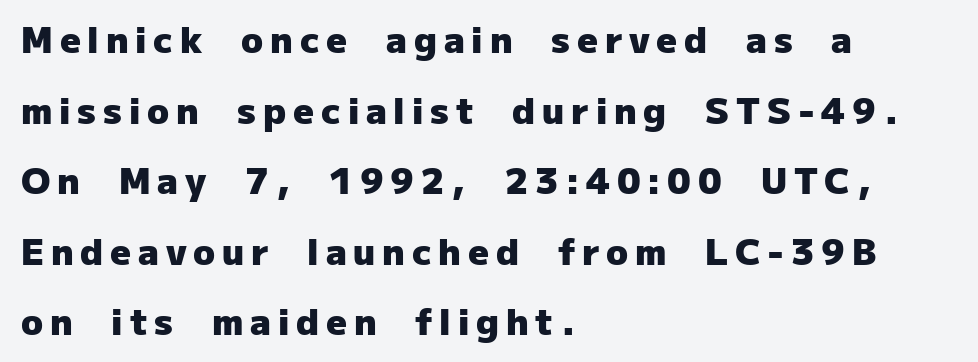
The image shows 36 px heavy sans-serif type, upright; set left-aligned, loose line spacing (1.96x), not underlined; low stroke contrast and a medium x-height.
